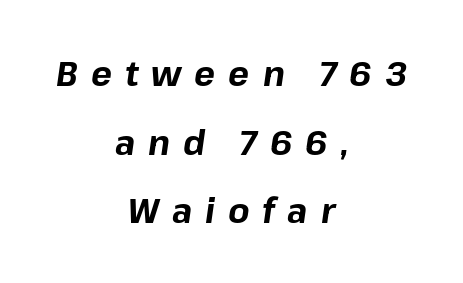
Q: Is the text bold? A: Yes.
Q: Is the text italic (slanted)? A: Yes, it leans right by about 8 degrees.
Q: Is the text underlined? A: No.
Q: How is the paragraph aligned? A: Centered.
Q: Is the spacing between letters normal or unusually wide? A: Unusually wide.
Q: Is the spacing between lines tight, normal or loose? A: Loose.
Q: Width (condensed, normal, or wide)? A: Normal.
Q: Stroke contrast? A: Low.
Q: x-height? A: Medium.
Q: Monospaced? A: No.
